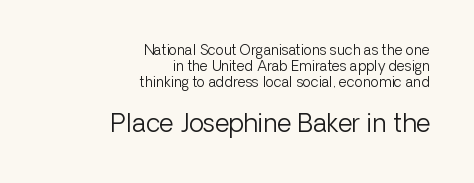
The image shows 25 px text type, upright; set right-aligned, line spacing 1.16x, normal letter spacing, not underlined; the second (bottom) block is 1.79x larger.
